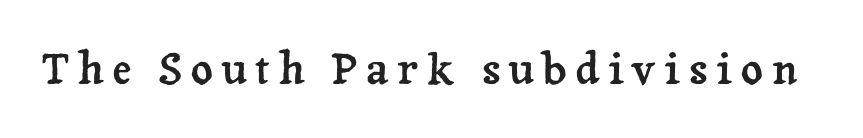
Q: Is the text italic (slanted)? A: No, it is upright.
Q: Is the typeface a serif or a sans-serif typeface? A: Serif.
Q: Is the text underlined? A: No.
Q: Is the spacing between letters normal or unusually wide? A: Unusually wide.
Q: Width (condensed, normal, or wide)? A: Normal.
Q: Stroke contrast? A: Low.
Q: x-height? A: Medium.
Q: Monospaced? A: No.
